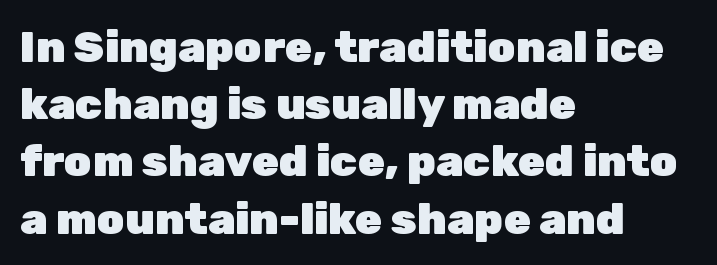
Q: Is the text bold? A: Yes.
Q: Is the text italic (slanted)? A: No, it is upright.
Q: Is the typeface a serif or a sans-serif typeface? A: Sans-serif.
Q: Is the text underlined? A: No.
Q: How is the paragraph aligned? A: Left-aligned.
Q: Is the spacing between letters normal or unusually wide? A: Normal.
Q: Is the spacing between lines tight, normal or loose? A: Normal.
Q: Width (condensed, normal, or wide)? A: Normal.
Q: Stroke contrast? A: Low.
Q: x-height? A: Medium.
Q: Monospaced? A: No.
